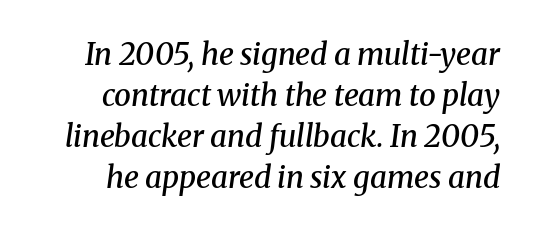
The face used here is proportionally spaced, like ordinary book or web type. The designer went with a serif here, giving each stem small feet. What weight is shown? A semibold, between regular and bold. The glyphs are unaccompanied by any horizontal stroke below them. Compared with typical paragraphs, the rows here are spaced about the same.
